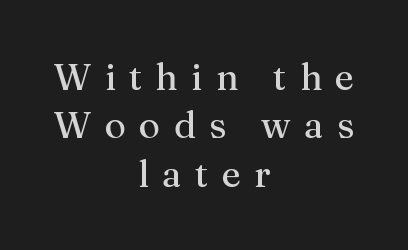
Tracking value appears strongly positive — letters spread wide. The face used here is proportionally spaced, like ordinary book or web type. Weight: not bold — regular or lighter. Does the lettering tilt? It doesn't — this is upright.
